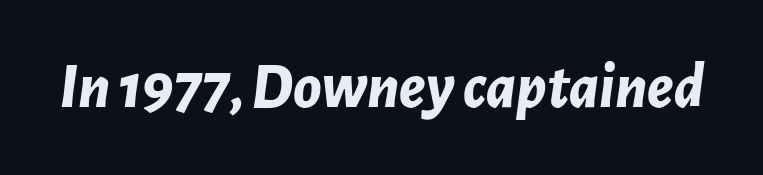
Q: Is the text bold? A: Yes.
Q: Is the text italic (slanted)? A: Yes, it leans right by about 7 degrees.
Q: Is the text underlined? A: No.
Q: Is the spacing between letters normal or unusually wide? A: Normal.
Q: Width (condensed, normal, or wide)? A: Normal.
Q: Stroke contrast? A: Low.
Q: x-height? A: Medium.
Q: Monospaced? A: No.
